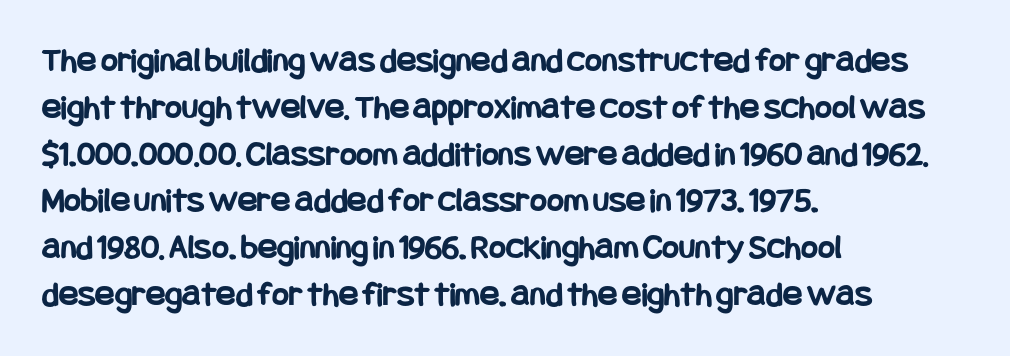
{"serif": "no", "italic": "no", "bold": "yes", "weight": "bold", "width": "condensed", "stroke_contrast": "low", "x_height": "large", "underline": "no", "align": "left", "line_spacing": "normal", "line_spacing_ratio": 1.3, "letter_spacing": "normal", "letter_spacing_em": 0.0, "glyph_px": 36}
